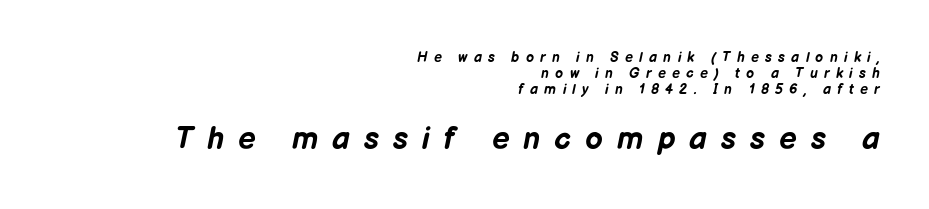
{"italic": "yes", "lean": "right", "slant_degrees": 12, "bold": "yes", "weight": "bold", "width": "normal", "stroke_contrast": "low", "x_height": "medium", "monospaced": "no", "underline": "no", "align": "right", "line_spacing": "tight", "line_spacing_ratio": 1.13, "letter_spacing": "wide", "letter_spacing_em": 0.45, "larger_block": "second", "size_ratio": 2.21, "glyph_px": 31}
